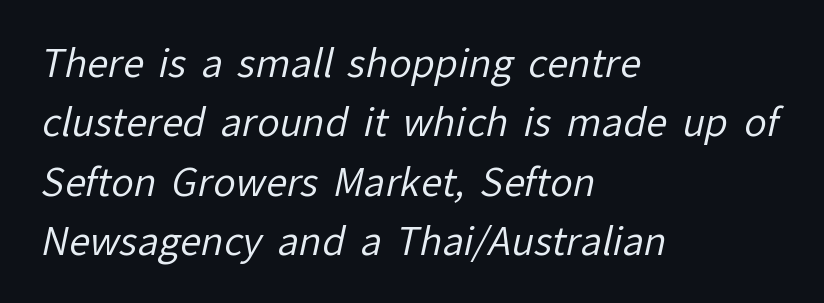
The image shows 38 px regular-weight sans-serif type; set left-aligned, normal line spacing (1.56x), normal letter spacing, not underlined; low stroke contrast and a medium x-height.
